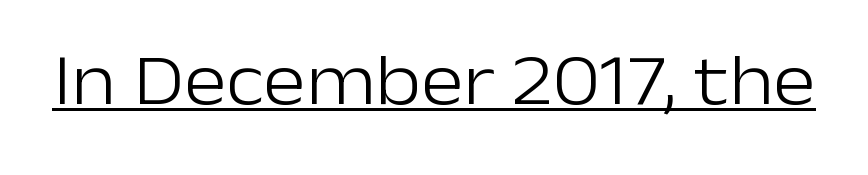
The rendering uses natural spacing where letterforms have individual widths. Counters stay open thanks to moderate or lighter strokes. Unlike italic type, these characters show no tilt at all. This rendering employs a face without finishing strokes, i.e., a sans-serif. Observe the ordinary spacing: letters are neighbours, not strangers. The rendered words wear a rule along their underside.
